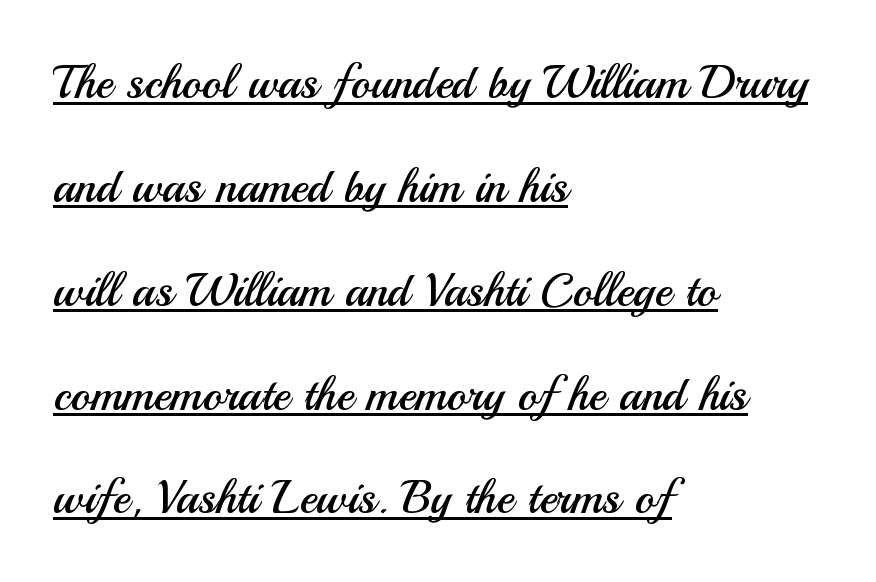
{"serif": "no", "bold": "no", "weight": "regular", "width": "normal", "stroke_contrast": "medium", "x_height": "small", "monospaced": "no", "underline": "yes", "align": "left", "line_spacing": "loose", "line_spacing_ratio": 2.21, "letter_spacing": "normal", "letter_spacing_em": 0.0, "glyph_px": 47}
